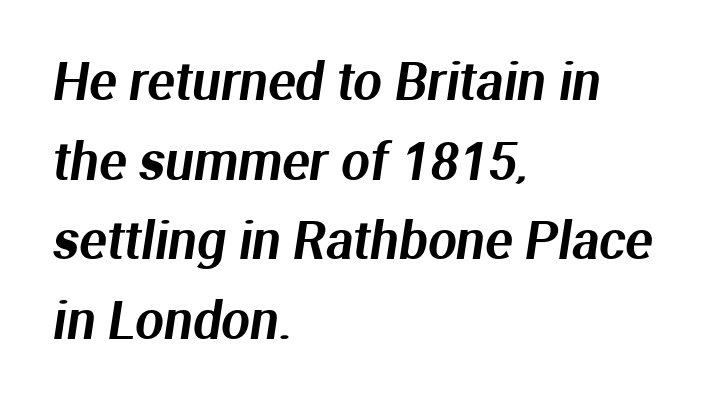
The image shows 51 px sans-serif type; set left-aligned, normal line spacing (1.56x), normal letter spacing, not underlined; medium stroke contrast and a medium x-height.
